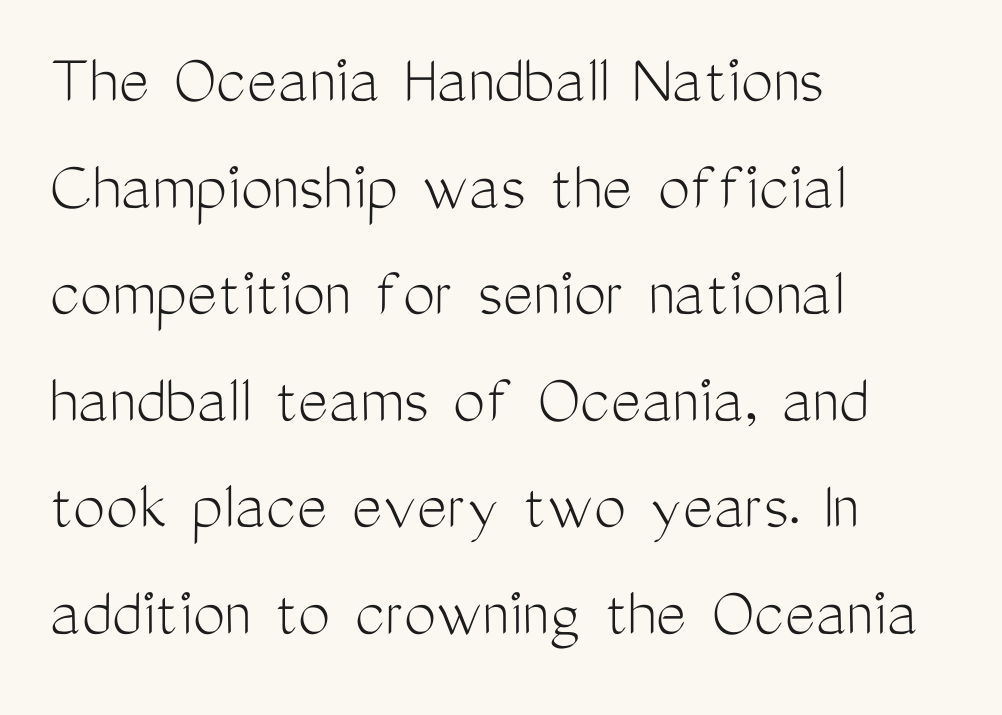
Q: Is the text bold? A: No.
Q: Is the text italic (slanted)? A: No, it is upright.
Q: Is the typeface a serif or a sans-serif typeface? A: Sans-serif.
Q: Is the text underlined? A: No.
Q: How is the paragraph aligned? A: Left-aligned.
Q: Is the spacing between letters normal or unusually wide? A: Normal.
Q: Is the spacing between lines tight, normal or loose? A: Normal.
Q: Width (condensed, normal, or wide)? A: Condensed.
Q: Stroke contrast? A: Medium.
Q: x-height? A: Medium.
Q: Monospaced? A: No.
